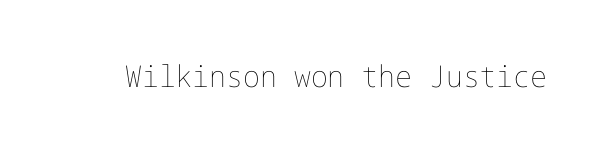
{"italic": "no", "bold": "no", "weight": "thin", "width": "normal", "stroke_contrast": "low", "x_height": "medium", "underline": "no", "letter_spacing": "normal", "letter_spacing_em": 0.0, "glyph_px": 30}
